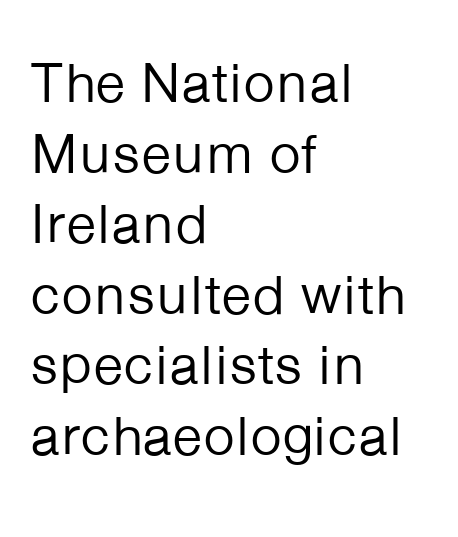
{"serif": "no", "italic": "no", "bold": "no", "weight": "regular", "width": "normal", "stroke_contrast": "low", "x_height": "medium", "monospaced": "no", "underline": "no", "align": "left", "line_spacing": "normal", "line_spacing_ratio": 1.26, "letter_spacing": "normal", "letter_spacing_em": 0.0, "glyph_px": 56}
